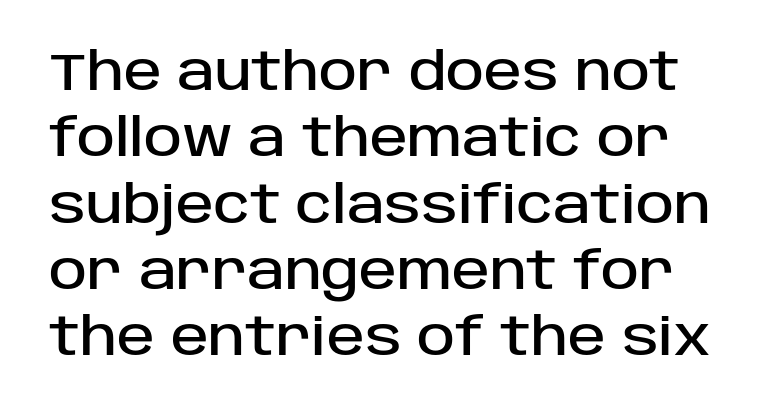
The image shows 51 px sans-serif type, upright; set normal line spacing (1.3x), normal letter spacing, not underlined; low stroke contrast and a large x-height.
